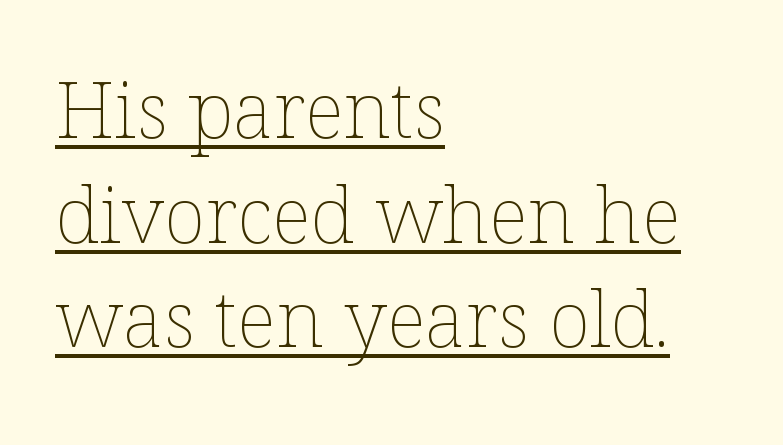
The image shows 78 px thin type, upright; set left-aligned, normal line spacing (1.34x), normal letter spacing, underlined; low stroke contrast and a medium x-height.
